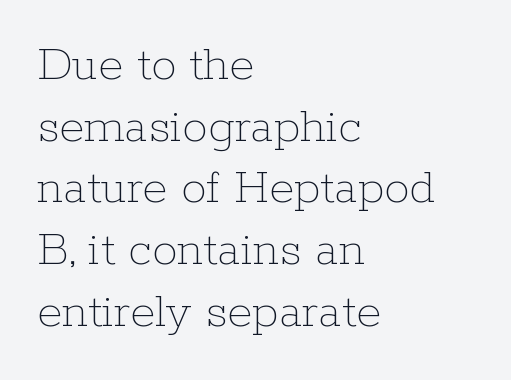
The image shows 51 px thin type, upright; set left-aligned, line spacing 1.21x, normal letter spacing, not underlined; low stroke contrast and a medium x-height.
